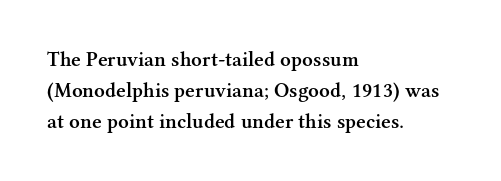
Q: Is the text bold? A: Semi-bold.
Q: Is the text italic (slanted)? A: No, it is upright.
Q: Is the text underlined? A: No.
Q: How is the paragraph aligned? A: Left-aligned.
Q: Is the spacing between letters normal or unusually wide? A: Normal.
Q: Is the spacing between lines tight, normal or loose? A: Normal.
